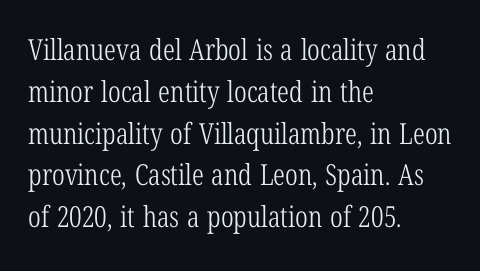
Letters rest on an invisible, unmarked baseline. Weight: in the light-to-regular range. The specimen reads as upright at a glance. This is serif lettering, the kind often seen in printed books.
